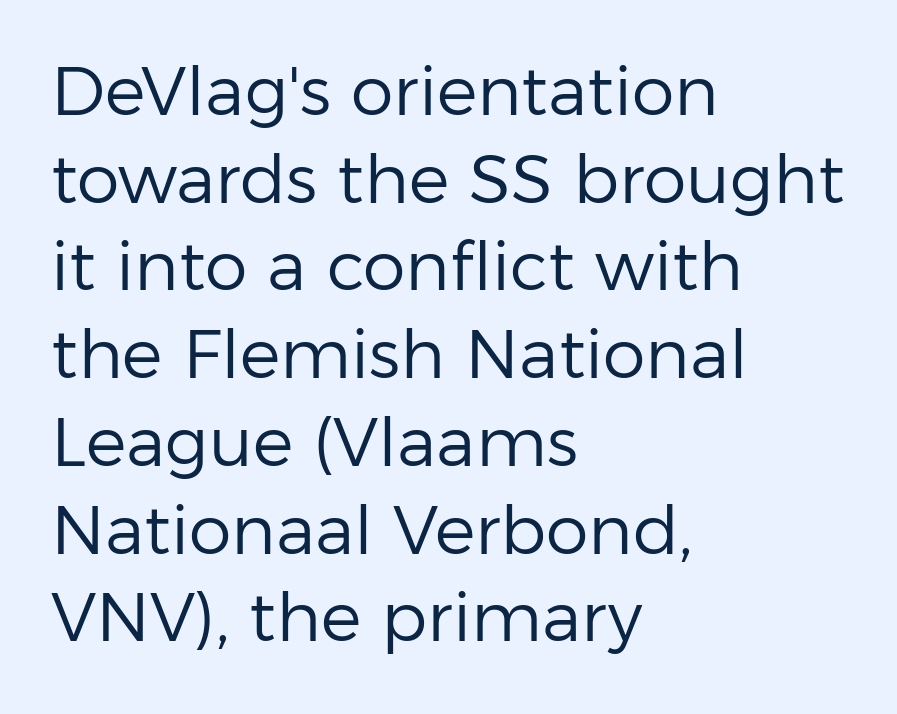
The typesetter chose a ragged-right arrangement here. Heft: none added — not bold. Observe the ordinary spacing: letters are neighbours, not strangers. The rendering uses natural spacing where letterforms have individual widths. Typographically, this falls in the sans-serif category.
